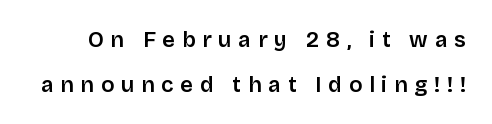
Line spacing here is loose. If you drew a line through each stem, it would be perfectly vertical. The passage shown has open, widely tracked lettering throughout. Decoration check: the copy has no underline.
